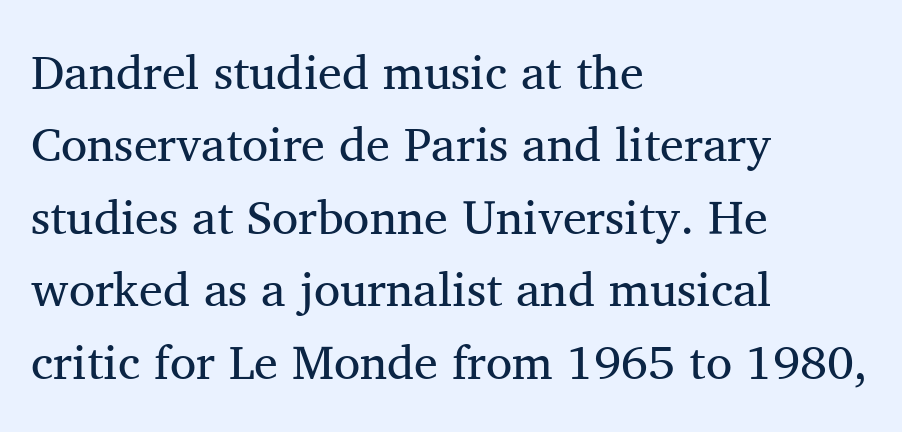
The image shows 48 px regular-weight serif type, upright; set left-aligned, normal line spacing (1.51x), normal letter spacing, not underlined; medium stroke contrast and a medium x-height.
